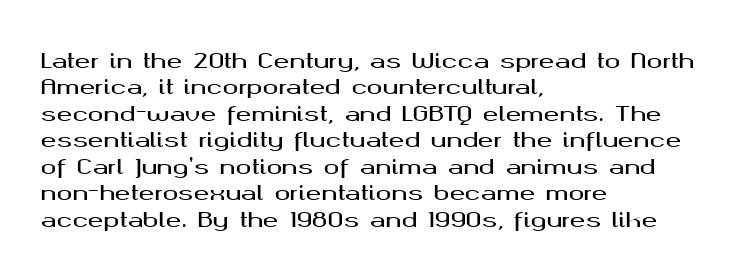
{"italic": "no", "underline": "no", "align": "left", "line_spacing": "normal", "line_spacing_ratio": 1.26, "letter_spacing": "normal", "letter_spacing_em": 0.0, "glyph_px": 21}
